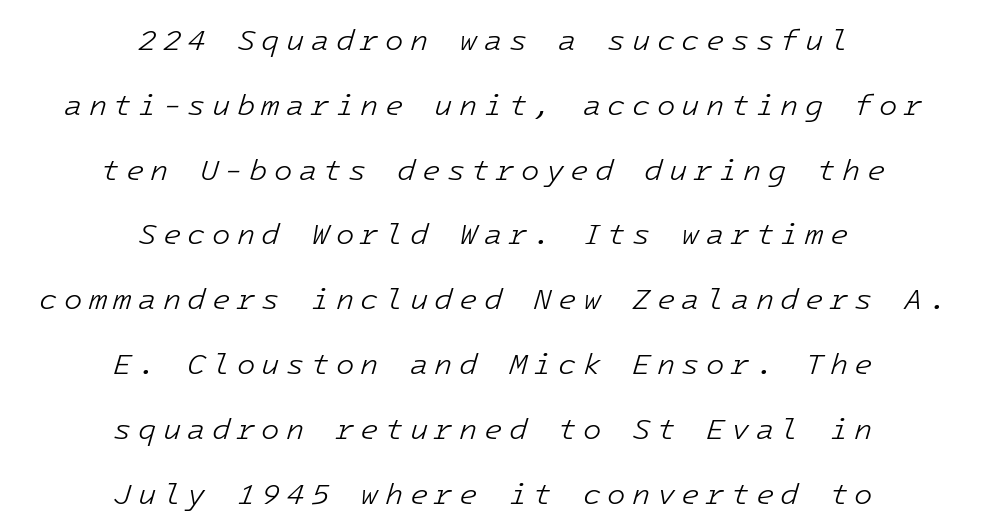
Q: Is the text bold? A: No.
Q: Is the text italic (slanted)? A: Yes, it leans right by about 16 degrees.
Q: Is the text underlined? A: No.
Q: How is the paragraph aligned? A: Centered.
Q: Is the spacing between letters normal or unusually wide? A: Unusually wide.
Q: Is the spacing between lines tight, normal or loose? A: Loose.
Q: Width (condensed, normal, or wide)? A: Normal.
Q: Stroke contrast? A: Low.
Q: x-height? A: Medium.
